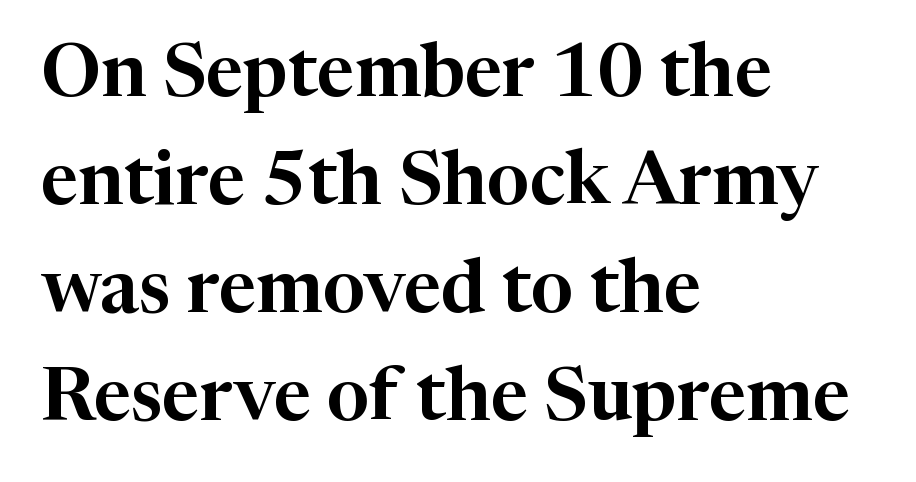
{"serif": "yes", "italic": "no", "width": "normal", "stroke_contrast": "high", "x_height": "medium", "monospaced": "no", "underline": "no", "align": "left", "line_spacing": "normal", "line_spacing_ratio": 1.46, "letter_spacing": "normal", "letter_spacing_em": 0.0, "glyph_px": 74}
